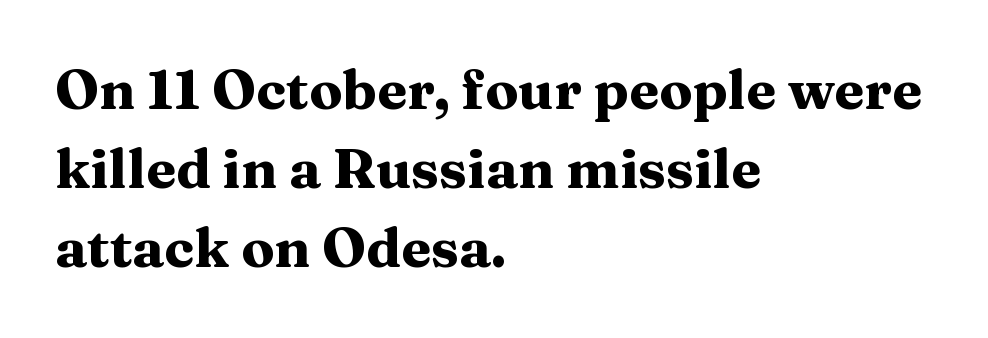
The image shows 55 px heavy, wide serif type, upright; set left-aligned, normal line spacing (1.44x), normal letter spacing, not underlined; medium stroke contrast and a medium x-height.
